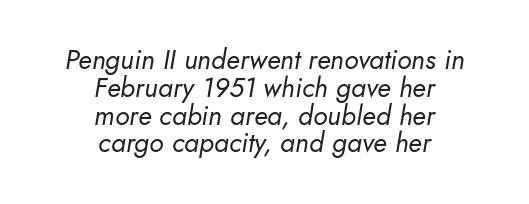
The image shows 27 px text type, italic (leaning right); set centered, tight line spacing (1.03x), normal letter spacing, not underlined.
